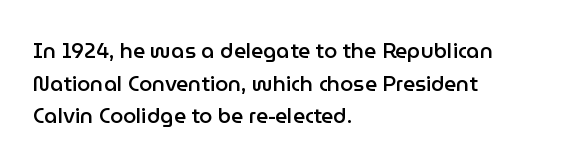
The image shows 21 px text type, upright; set left-aligned, normal line spacing (1.55x), normal letter spacing, not underlined.
